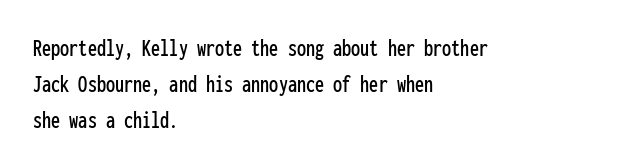
Q: Is the text italic (slanted)? A: No, it is upright.
Q: Is the text underlined? A: No.
Q: How is the paragraph aligned? A: Left-aligned.
Q: Is the spacing between letters normal or unusually wide? A: Normal.
Q: Is the spacing between lines tight, normal or loose? A: Normal.
